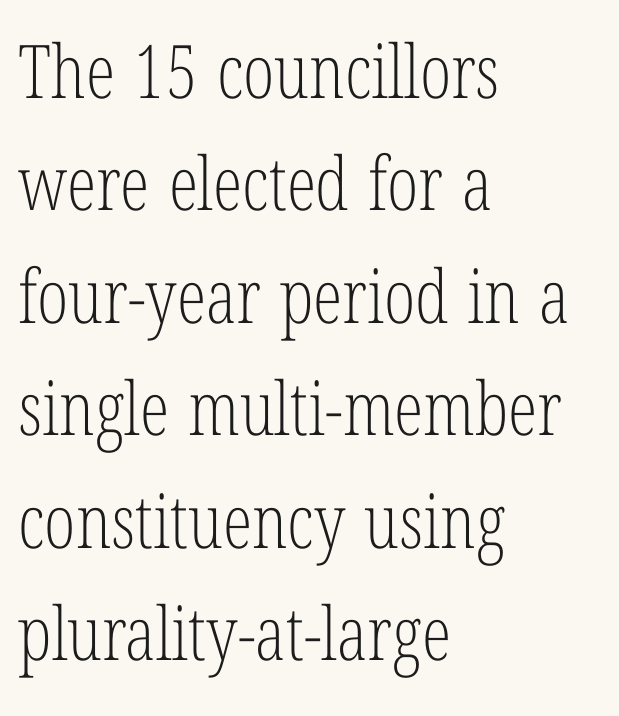
{"serif": "yes", "italic": "no", "bold": "no", "weight": "light", "width": "condensed", "stroke_contrast": "low", "x_height": "medium", "monospaced": "no", "underline": "no", "align": "left", "line_spacing": "normal", "line_spacing_ratio": 1.52, "letter_spacing": "normal", "letter_spacing_em": 0.0, "glyph_px": 74}
